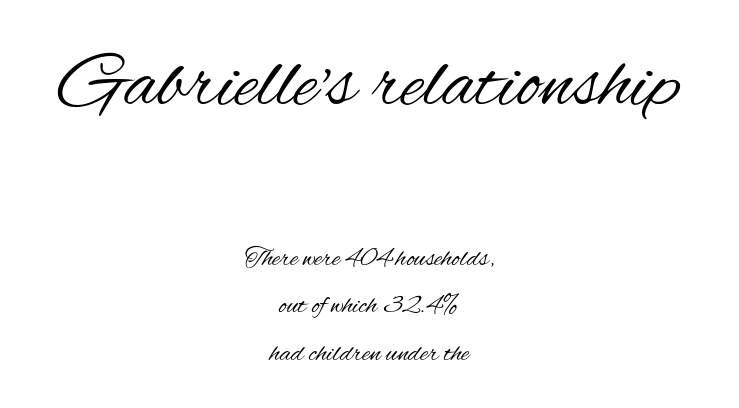
The face looks like a standard text weight, possibly lighter. The line texture is even and compact thanks to regular tracking. Proportional: the letters do not fall into vertical columns. Each line is balanced around a shared central axis. Examine the stroke ends and you'll find no serifs.
